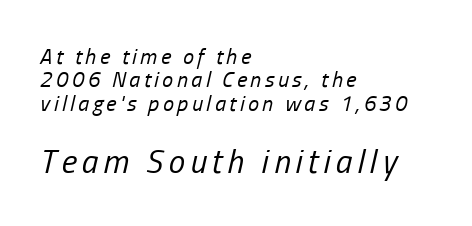
Q: Is the text bold? A: No.
Q: Is the text italic (slanted)? A: Yes, it leans right by about 13 degrees.
Q: Is the text underlined? A: No.
Q: How is the paragraph aligned? A: Left-aligned.
Q: Is the spacing between lines tight, normal or loose? A: Tight.
Q: Which block of text is set in a larger size, the first (top) or the second (bottom)? A: The second (bottom) one.
Q: Width (condensed, normal, or wide)? A: Condensed.
Q: Stroke contrast? A: Low.
Q: x-height? A: Medium.
Q: Monospaced? A: No.
